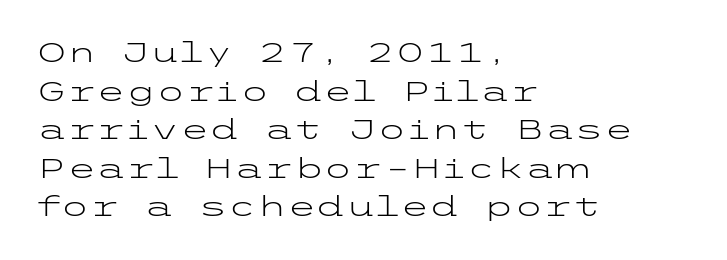
Stroke thickness stays within the range of a standard reading face or lighter. Notice how descenders clear the ascenders below comfortably — that's standard leading. There is no visible air inserted between adjacent glyphs. Casual observation: everything's shoved over to the left. The specimen omits any rule beneath the text block's lines. The letters stand straight up with perfectly vertical stems.
